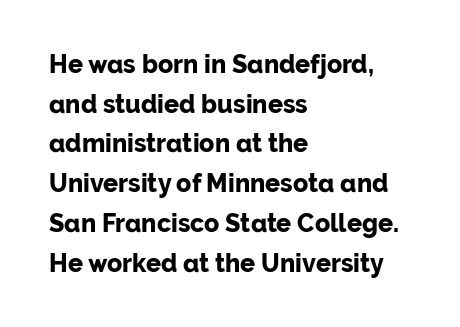
Q: Is the text bold? A: Yes.
Q: Is the text italic (slanted)? A: No, it is upright.
Q: Is the text underlined? A: No.
Q: How is the paragraph aligned? A: Left-aligned.
Q: Is the spacing between letters normal or unusually wide? A: Normal.
Q: Is the spacing between lines tight, normal or loose? A: Normal.
